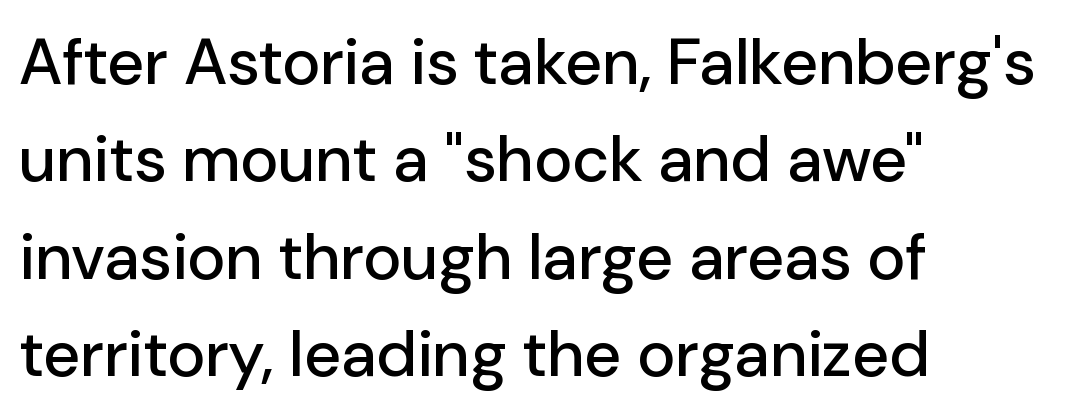
{"serif": "no", "italic": "no", "width": "normal", "stroke_contrast": "low", "x_height": "medium", "monospaced": "no", "underline": "no", "align": "left", "line_spacing": "normal", "line_spacing_ratio": 1.5, "letter_spacing": "normal", "letter_spacing_em": 0.0, "glyph_px": 65}
